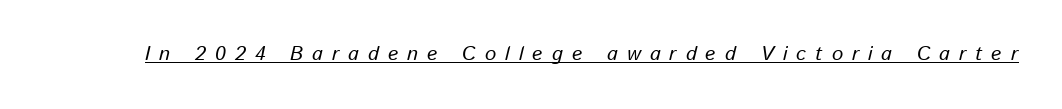
Q: Is the text italic (slanted)? A: Yes, it leans right by about 13 degrees.
Q: Is the text underlined? A: Yes.
Q: Is the spacing between letters normal or unusually wide? A: Unusually wide.
